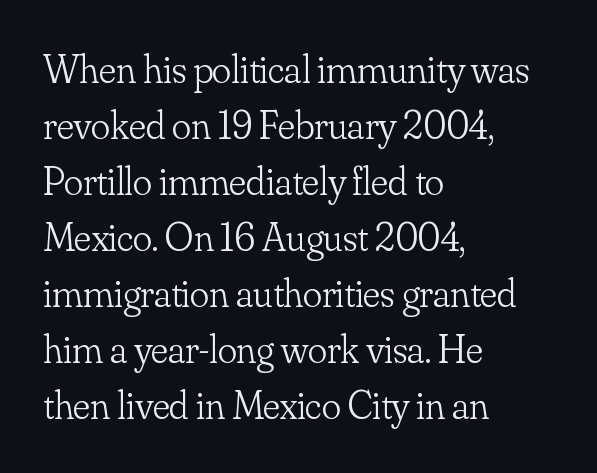
{"serif": "yes", "italic": "no", "bold": "no", "weight": "light", "width": "normal", "stroke_contrast": "low", "x_height": "small", "monospaced": "no", "underline": "no", "align": "left", "line_spacing": "normal", "line_spacing_ratio": 1.4, "letter_spacing": "normal", "letter_spacing_em": 0.0, "glyph_px": 40}
